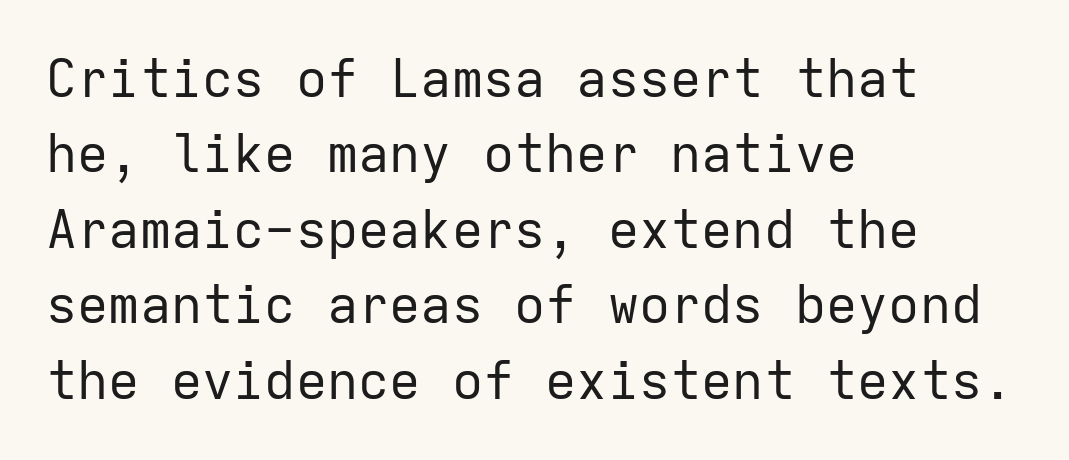
The paragraph has a hard left edge and a soft right edge. This sample uses plain, unmodified letter spacing. Bare-footed words on every line. The leading is moderate, giving the passage an even texture. This is not heavy type; no bold has been used.
